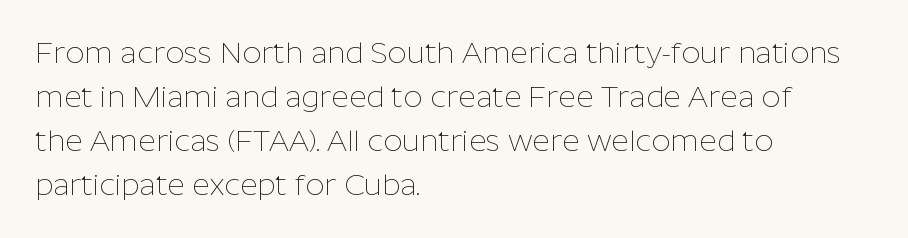
Q: Is the text bold? A: No.
Q: Is the text italic (slanted)? A: No, it is upright.
Q: Is the typeface a serif or a sans-serif typeface? A: Sans-serif.
Q: Is the text underlined? A: No.
Q: How is the paragraph aligned? A: Left-aligned.
Q: Is the spacing between letters normal or unusually wide? A: Normal.
Q: Is the spacing between lines tight, normal or loose? A: Normal.
Q: Width (condensed, normal, or wide)? A: Normal.
Q: Stroke contrast? A: Low.
Q: x-height? A: Medium.
Q: Monospaced? A: No.
